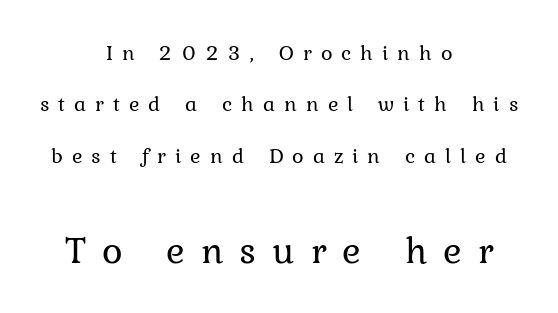
{"serif": "yes", "italic": "no", "bold": "no", "weight": "regular", "width": "normal", "stroke_contrast": "low", "x_height": "medium", "monospaced": "no", "underline": "no", "align": "center", "line_spacing": "loose", "line_spacing_ratio": 2.33, "letter_spacing": "wide", "letter_spacing_em": 0.41, "larger_block": "second", "size_ratio": 1.77, "glyph_px": 39}
